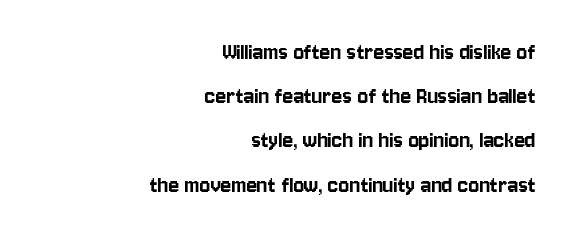
The image shows 25 px text type, upright; set right-aligned, line spacing 1.77x, normal letter spacing, not underlined.
